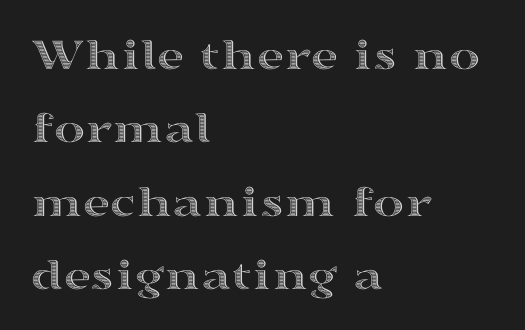
{"italic": "no", "width": "wide", "x_height": "medium", "monospaced": "no", "underline": "no", "align": "left", "line_spacing": "normal", "line_spacing_ratio": 1.56, "letter_spacing": "normal", "letter_spacing_em": 0.0, "glyph_px": 47}
